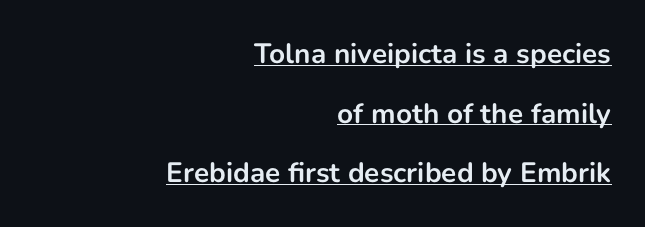
Q: Is the text bold? A: Yes.
Q: Is the text italic (slanted)? A: No, it is upright.
Q: Is the typeface a serif or a sans-serif typeface? A: Sans-serif.
Q: Is the text underlined? A: Yes.
Q: How is the paragraph aligned? A: Right-aligned.
Q: Is the spacing between letters normal or unusually wide? A: Normal.
Q: Is the spacing between lines tight, normal or loose? A: Loose.
Q: Width (condensed, normal, or wide)? A: Normal.
Q: Stroke contrast? A: Low.
Q: x-height? A: Medium.
Q: Monospaced? A: No.
